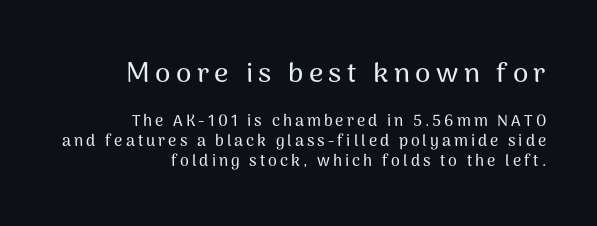
{"serif": "no", "italic": "no", "width": "normal", "stroke_contrast": "medium", "x_height": "medium", "monospaced": "no", "underline": "no", "align": "right", "line_spacing_ratio": 1.24, "larger_block": "first", "size_ratio": 1.75, "glyph_px": 28}
